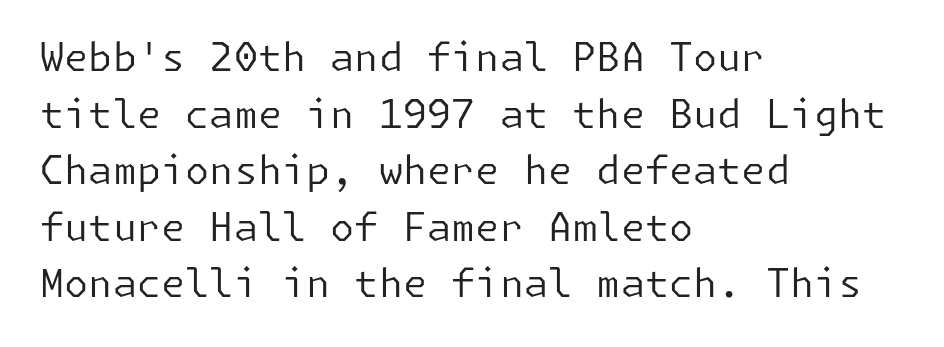
Q: Is the text bold? A: No.
Q: Is the text italic (slanted)? A: No, it is upright.
Q: Is the typeface a serif or a sans-serif typeface? A: Sans-serif.
Q: Is the text underlined? A: No.
Q: How is the paragraph aligned? A: Left-aligned.
Q: Is the spacing between letters normal or unusually wide? A: Normal.
Q: Is the spacing between lines tight, normal or loose? A: Normal.
Q: Width (condensed, normal, or wide)? A: Normal.
Q: Stroke contrast? A: Low.
Q: x-height? A: Medium.
